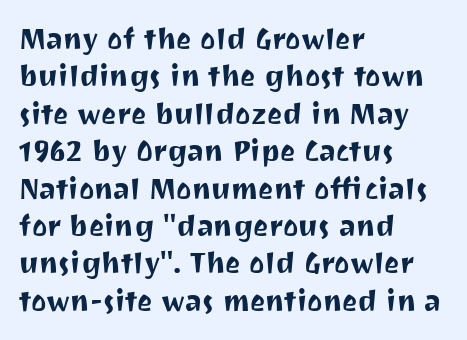
Q: Is the text italic (slanted)? A: No, it is upright.
Q: Is the typeface a serif or a sans-serif typeface? A: Sans-serif.
Q: Is the text underlined? A: No.
Q: How is the paragraph aligned? A: Left-aligned.
Q: Is the spacing between letters normal or unusually wide? A: Normal.
Q: Is the spacing between lines tight, normal or loose? A: Normal.
Q: Width (condensed, normal, or wide)? A: Normal.
Q: Stroke contrast? A: Medium.
Q: x-height? A: Medium.
Q: Monospaced? A: No.
